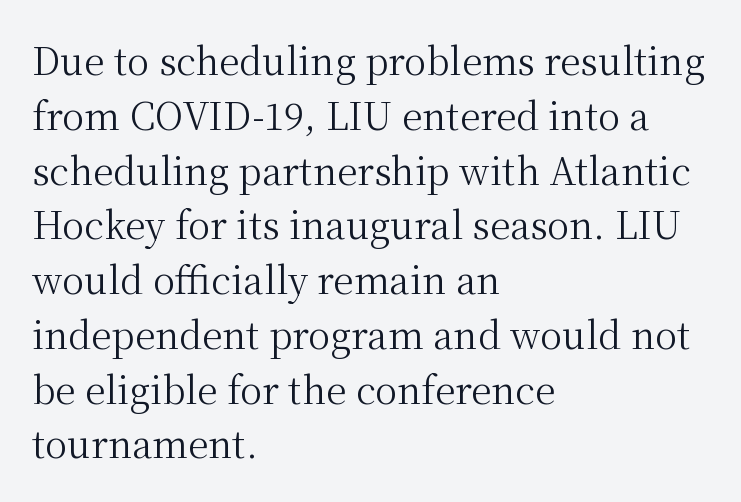
In terms of posture, this sample is upright. Honestly, the row spacing looks completely unremarkable. The words here are not underlined. Check where the strokes stop: tiny serifs finish them off.
